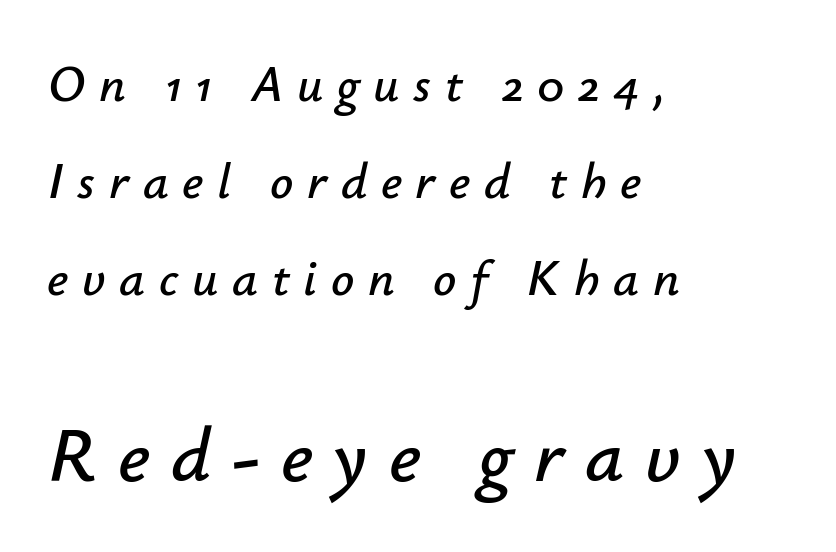
Only glyphs here, with clear space below each row. This sample has the flowing, uneven cadence of proportional lettering. Each line starts at the same left margin while the right side varies. The later block is typeset at a bigger size than the earlier block. The line texture is sparse and dotted thanks to wide tracking.
